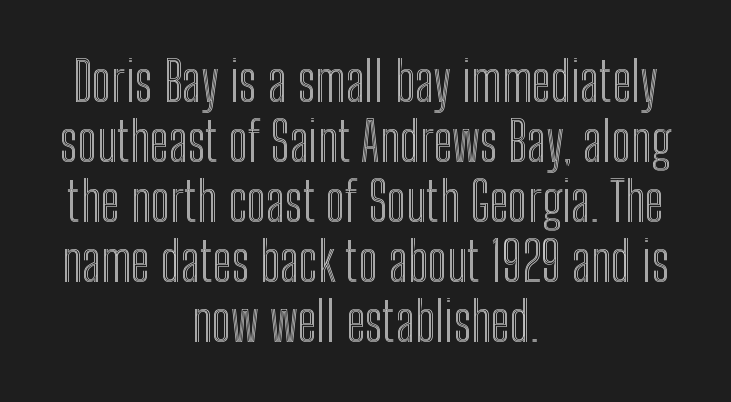
Q: Is the text italic (slanted)? A: No, it is upright.
Q: Is the text underlined? A: No.
Q: How is the paragraph aligned? A: Centered.
Q: Is the spacing between letters normal or unusually wide? A: Normal.
Q: Is the spacing between lines tight, normal or loose? A: Tight.
Q: Width (condensed, normal, or wide)? A: Condensed.
Q: x-height? A: Medium.
Q: Monospaced? A: No.
